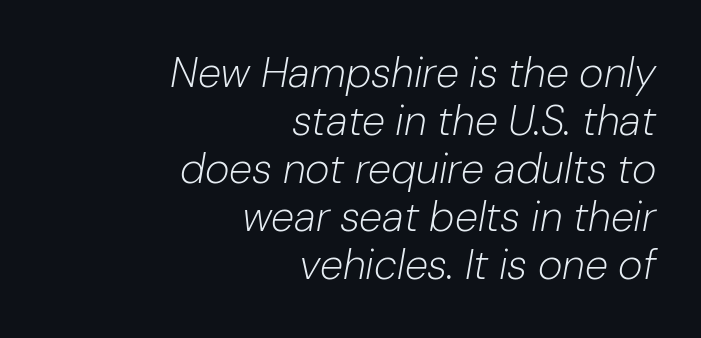
{"italic": "yes", "lean": "right", "slant_degrees": 10, "bold": "no", "weight": "light", "width": "normal", "stroke_contrast": "low", "x_height": "medium", "monospaced": "no", "underline": "no", "align": "right", "line_spacing": "tight", "line_spacing_ratio": 1.14, "letter_spacing": "normal", "letter_spacing_em": 0.0, "glyph_px": 42}
